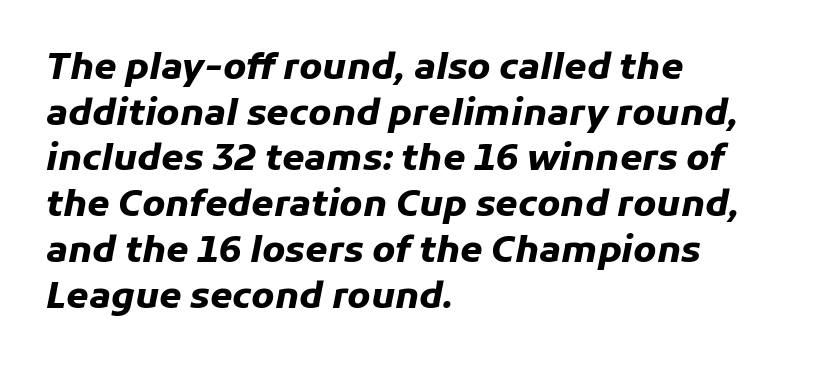
{"italic": "yes", "lean": "right", "slant_degrees": 11, "bold": "yes", "weight": "heavy", "width": "normal", "stroke_contrast": "low", "x_height": "medium", "monospaced": "no", "underline": "no", "align": "left", "line_spacing": "normal", "line_spacing_ratio": 1.27, "letter_spacing": "normal", "letter_spacing_em": 0.0, "glyph_px": 36}
